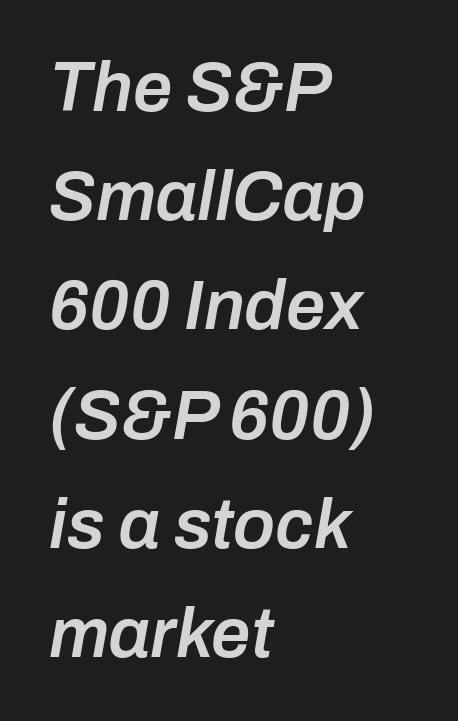
Q: Is the text bold? A: Semi-bold.
Q: Is the text italic (slanted)? A: Yes, it leans right by about 10 degrees.
Q: Is the text underlined? A: No.
Q: How is the paragraph aligned? A: Left-aligned.
Q: Is the spacing between letters normal or unusually wide? A: Normal.
Q: Is the spacing between lines tight, normal or loose? A: Normal.
Q: Width (condensed, normal, or wide)? A: Normal.
Q: Stroke contrast? A: Low.
Q: x-height? A: Medium.
Q: Monospaced? A: No.
